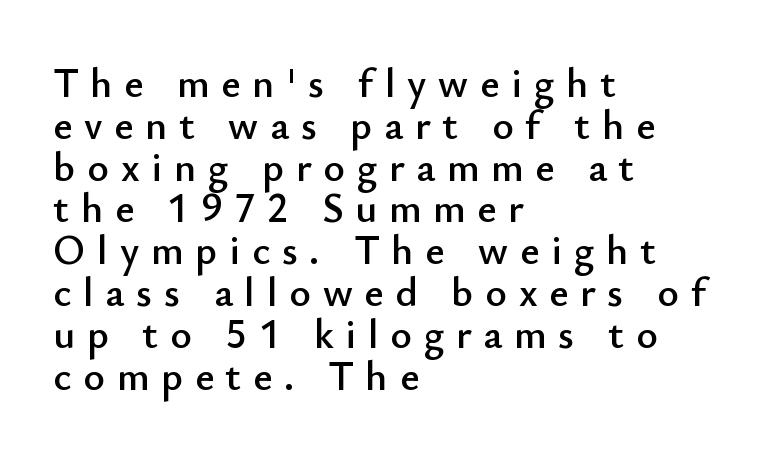
Q: Is the text italic (slanted)? A: No, it is upright.
Q: Is the typeface a serif or a sans-serif typeface? A: Sans-serif.
Q: Is the text underlined? A: No.
Q: How is the paragraph aligned? A: Left-aligned.
Q: Is the spacing between letters normal or unusually wide? A: Unusually wide.
Q: Is the spacing between lines tight, normal or loose? A: Tight.
Q: Width (condensed, normal, or wide)? A: Normal.
Q: Stroke contrast? A: Low.
Q: x-height? A: Small.
Q: Monospaced? A: No.
